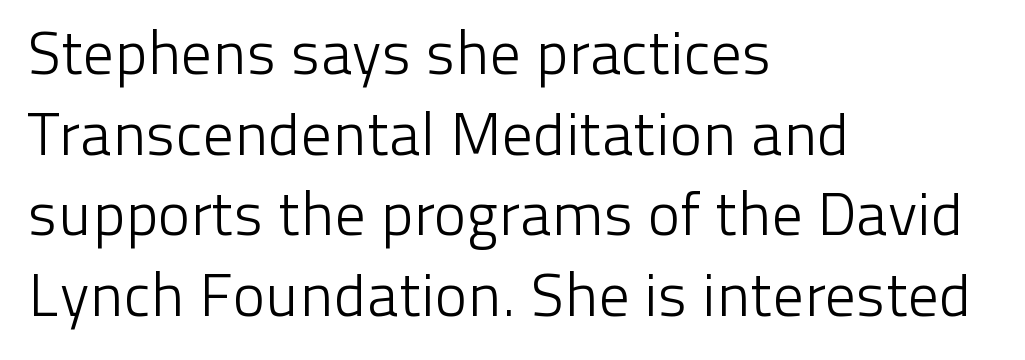
Does the type have serifs? No, each stem ends abruptly. Clear beneath every line of the passage. Does the leading feel generous? No, just average. Compared with a typical body face, this is equally light or lighter still. This is the regular roman posture of the typeface.
